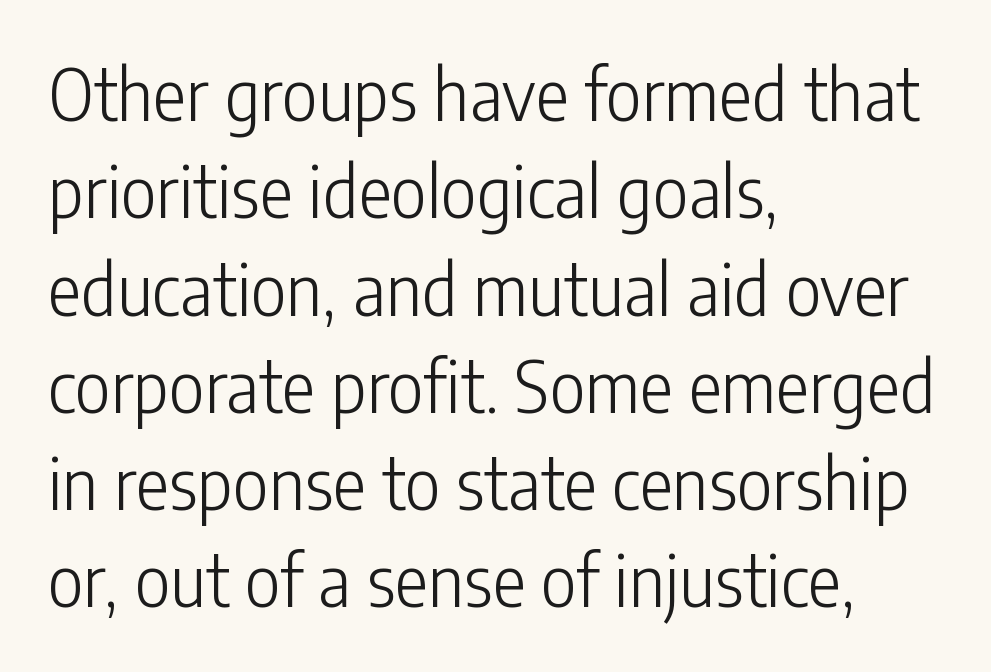
The image shows 70 px light, condensed sans-serif type, upright; set left-aligned, normal line spacing (1.39x), normal letter spacing, not underlined; low stroke contrast and a medium x-height.
